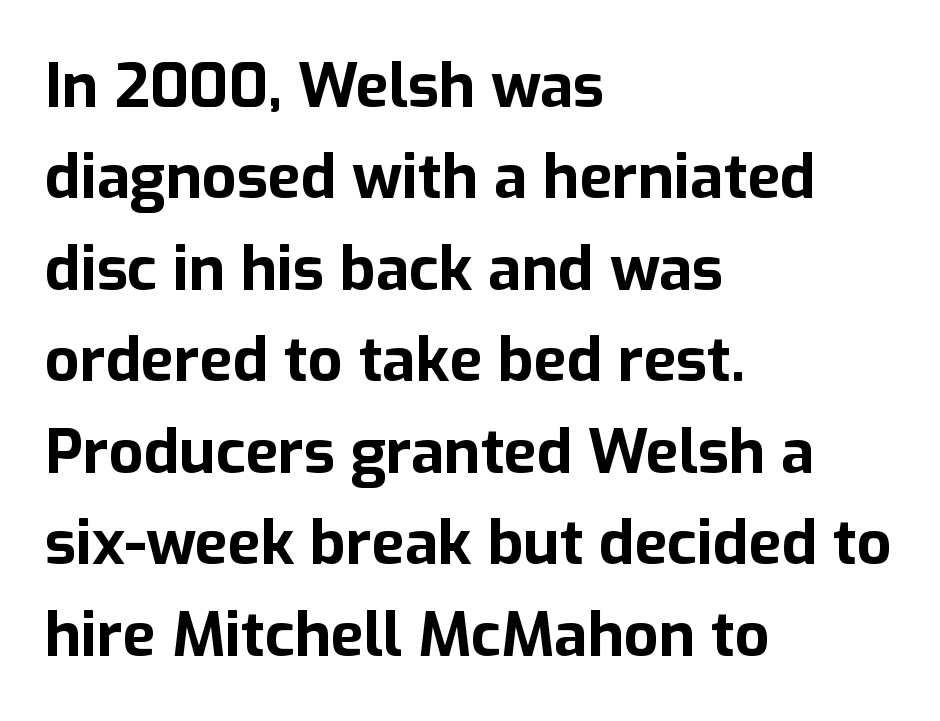
{"serif": "no", "italic": "no", "bold": "yes", "weight": "bold", "width": "normal", "stroke_contrast": "low", "x_height": "medium", "monospaced": "no", "underline": "no", "align": "left", "line_spacing": "normal", "line_spacing_ratio": 1.5, "letter_spacing": "normal", "letter_spacing_em": 0.0, "glyph_px": 61}
